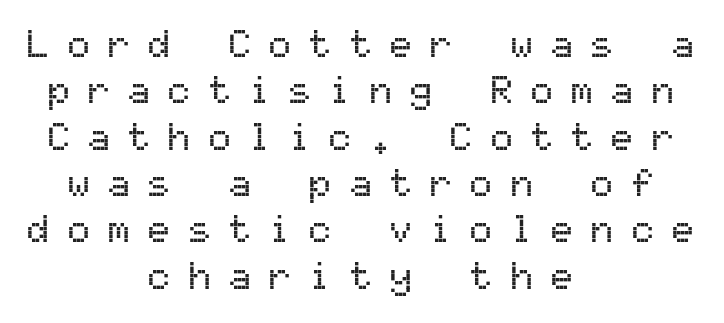
Q: Is the text italic (slanted)? A: No, it is upright.
Q: Is the typeface a serif or a sans-serif typeface? A: Sans-serif.
Q: Is the text underlined? A: No.
Q: How is the paragraph aligned? A: Centered.
Q: Is the spacing between letters normal or unusually wide? A: Unusually wide.
Q: Width (condensed, normal, or wide)? A: Normal.
Q: Stroke contrast? A: Medium.
Q: x-height? A: Medium.
Q: Monospaced? A: Yes.
